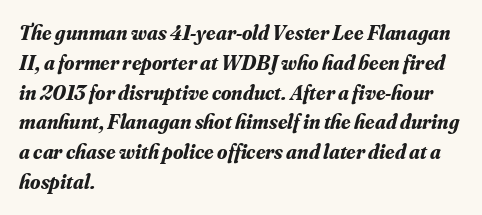
The image shows 21 px bold type, italic (leaning right); set left-aligned, normal line spacing (1.42x), normal letter spacing, not underlined.
